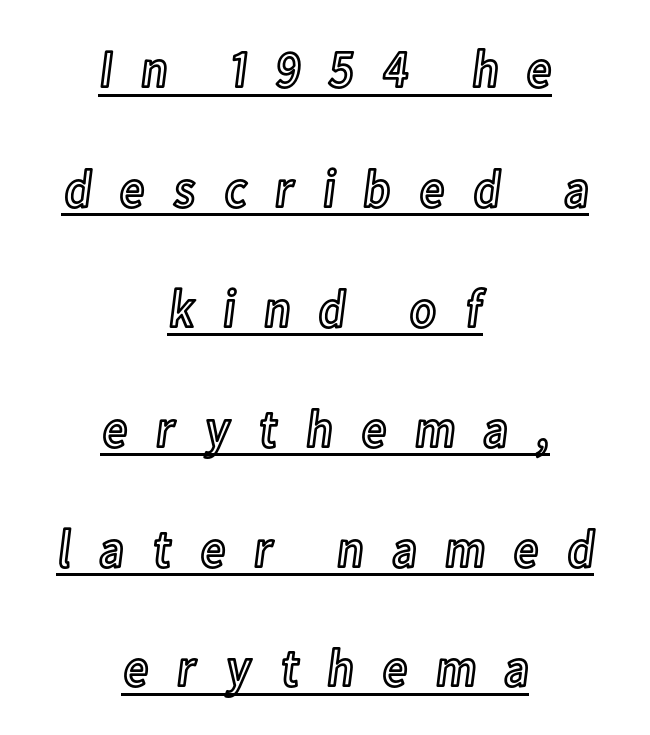
{"width": "condensed", "x_height": "medium", "monospaced": "no", "underline": "yes", "align": "center", "line_spacing": "loose", "line_spacing_ratio": 2.22, "letter_spacing": "wide", "letter_spacing_em": 0.49, "glyph_px": 54}
